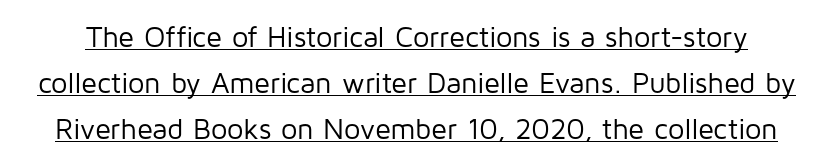
{"serif": "no", "italic": "no", "bold": "no", "weight": "regular", "width": "normal", "stroke_contrast": "low", "x_height": "medium", "monospaced": "no", "underline": "yes", "line_spacing": "normal", "line_spacing_ratio": 1.59, "letter_spacing": "normal", "letter_spacing_em": 0.0, "glyph_px": 29}
